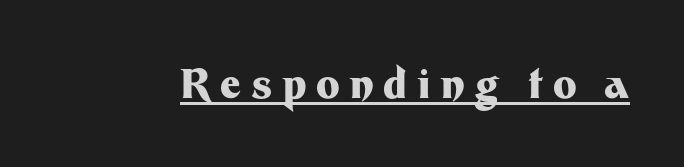
Proportional: the letters do not fall into vertical columns. Caption: bold face, heavy strokes. Posture: upright roman. The letters carry no serifs — their stems end cleanly without finishing strokes. Here the glyphs are tracked loosely, breaking word shapes into spaced letters.
